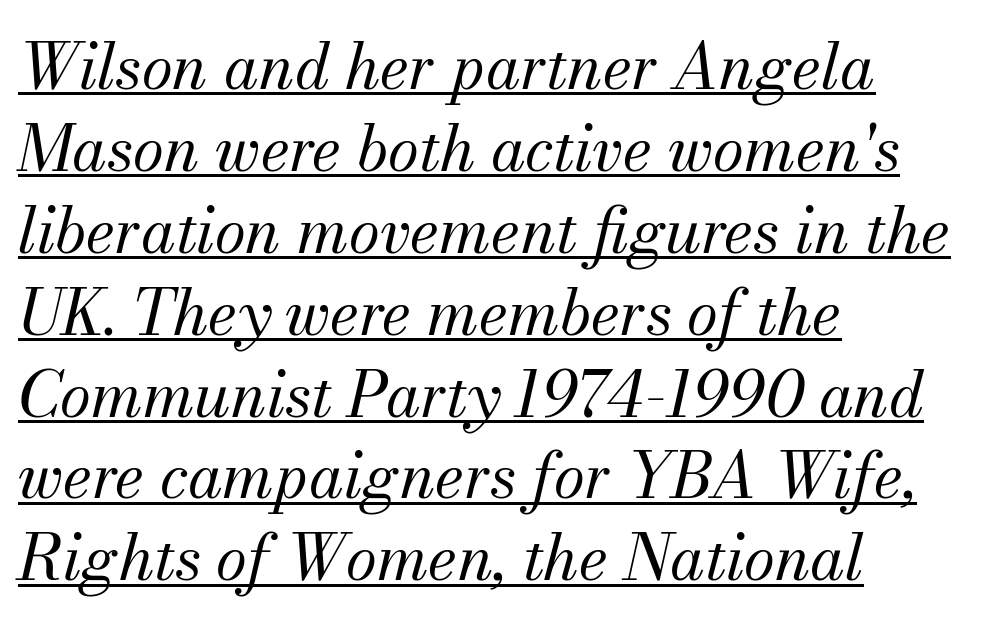
The image shows 63 px regular-weight serif type, italic (leaning right); set left-aligned, normal line spacing (1.3x), normal letter spacing, underlined; medium stroke contrast and a small x-height.
